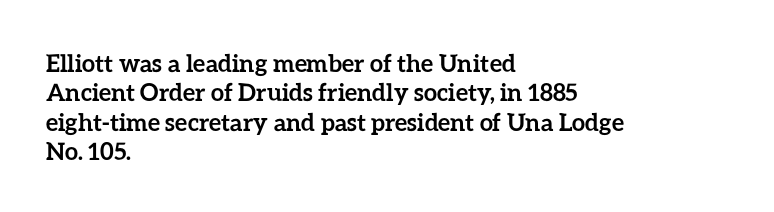
Q: Is the text bold? A: Yes.
Q: Is the text italic (slanted)? A: No, it is upright.
Q: Is the text underlined? A: No.
Q: How is the paragraph aligned? A: Left-aligned.
Q: Is the spacing between letters normal or unusually wide? A: Normal.
